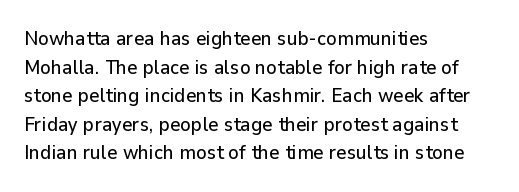
{"italic": "no", "underline": "no", "align": "left", "line_spacing": "normal", "line_spacing_ratio": 1.43, "letter_spacing": "normal", "letter_spacing_em": 0.0, "glyph_px": 20}
